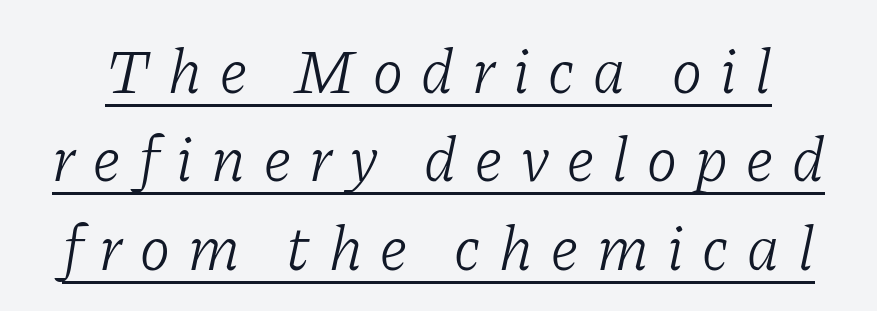
Each letter's strokes conclude with small projecting serifs. Each letter keeps its own natural width here, so spacing adapts to shape. This sample uses an oblique cut, with every glyph tilted off the vertical. Stroke mass is kept to a normal reading level or below.
